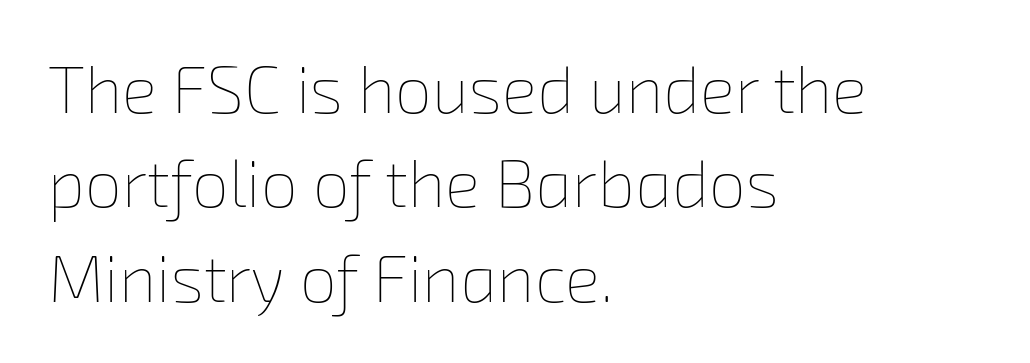
{"bold": "no", "weight": "thin", "width": "normal", "stroke_contrast": "low", "x_height": "medium", "monospaced": "no", "underline": "no", "align": "left", "line_spacing": "normal", "line_spacing_ratio": 1.43, "letter_spacing": "normal", "letter_spacing_em": 0.0, "glyph_px": 66}
